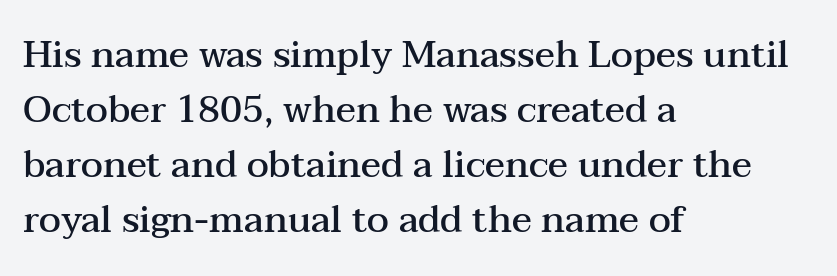
{"serif": "yes", "italic": "no", "bold": "semi", "weight": "semibold", "width": "wide", "stroke_contrast": "medium", "x_height": "medium", "monospaced": "no", "underline": "no", "align": "left", "line_spacing": "normal", "line_spacing_ratio": 1.49, "letter_spacing": "normal", "letter_spacing_em": 0.0, "glyph_px": 37}
